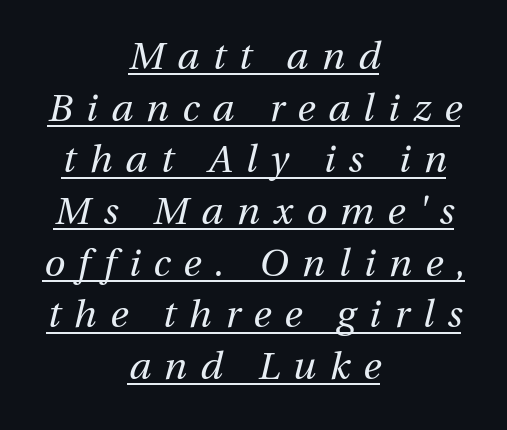
Q: Is the text bold? A: No.
Q: Is the text italic (slanted)? A: Yes, it leans right by about 13 degrees.
Q: Is the text underlined? A: Yes.
Q: How is the paragraph aligned? A: Centered.
Q: Is the spacing between letters normal or unusually wide? A: Unusually wide.
Q: Is the spacing between lines tight, normal or loose? A: Normal.
Q: Width (condensed, normal, or wide)? A: Normal.
Q: Stroke contrast? A: Medium.
Q: x-height? A: Medium.
Q: Monospaced? A: No.
